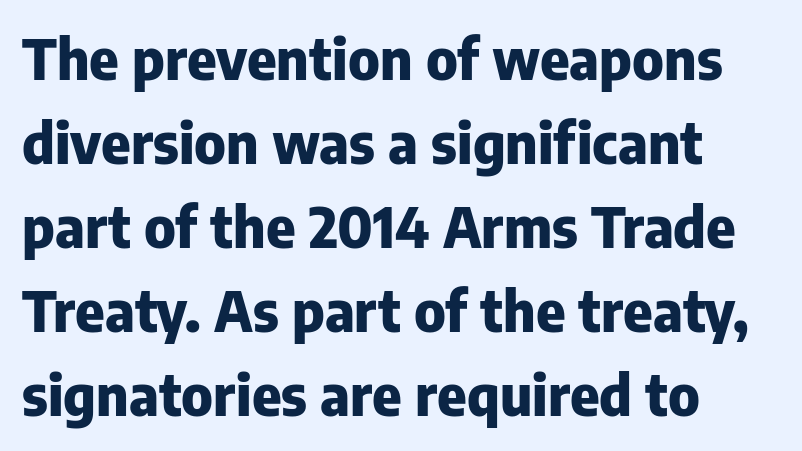
Q: Is the text bold? A: Yes.
Q: Is the text italic (slanted)? A: No, it is upright.
Q: Is the typeface a serif or a sans-serif typeface? A: Sans-serif.
Q: Is the text underlined? A: No.
Q: How is the paragraph aligned? A: Left-aligned.
Q: Is the spacing between letters normal or unusually wide? A: Normal.
Q: Is the spacing between lines tight, normal or loose? A: Normal.
Q: Width (condensed, normal, or wide)? A: Normal.
Q: Stroke contrast? A: Low.
Q: x-height? A: Medium.
Q: Monospaced? A: No.
